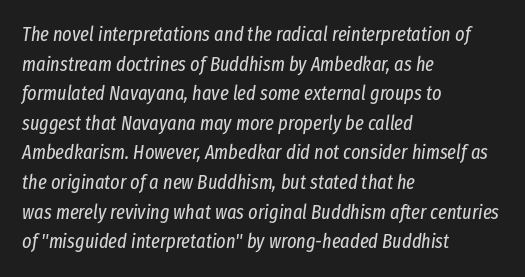
Q: Is the text bold? A: No.
Q: Is the text italic (slanted)? A: Yes, it leans right by about 8 degrees.
Q: Is the text underlined? A: No.
Q: How is the paragraph aligned? A: Left-aligned.
Q: Is the spacing between letters normal or unusually wide? A: Normal.
Q: Is the spacing between lines tight, normal or loose? A: Normal.
